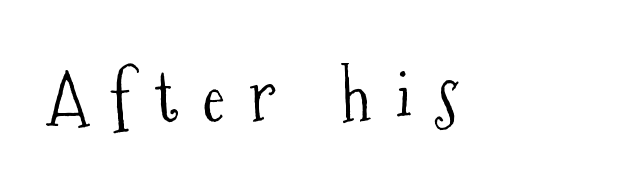
No chunkiness to these letters — they're not bold. Words float on clear page, feet unadorned. In terms of posture, this sample is upright. The type is letterspaced generously, with wide tracking. Font category for this specimen: serif.
